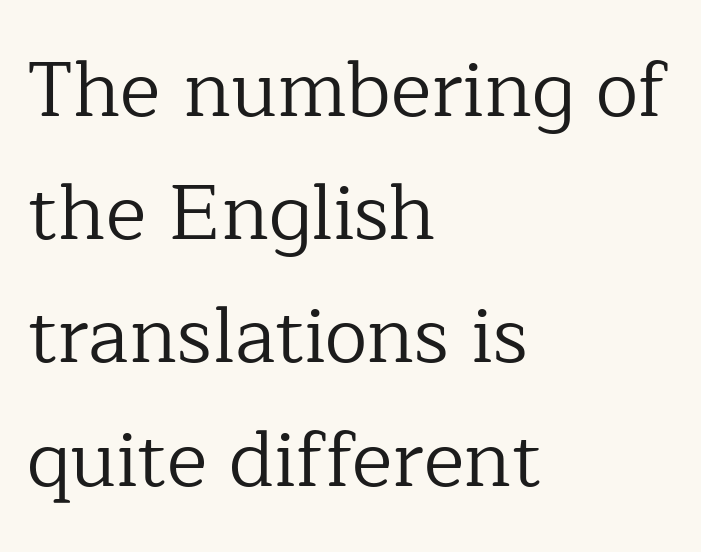
Q: Is the text bold? A: No.
Q: Is the text italic (slanted)? A: No, it is upright.
Q: Is the typeface a serif or a sans-serif typeface? A: Serif.
Q: Is the text underlined? A: No.
Q: How is the paragraph aligned? A: Left-aligned.
Q: Is the spacing between letters normal or unusually wide? A: Normal.
Q: Is the spacing between lines tight, normal or loose? A: Normal.
Q: Width (condensed, normal, or wide)? A: Normal.
Q: Stroke contrast? A: Low.
Q: x-height? A: Medium.
Q: Monospaced? A: No.
